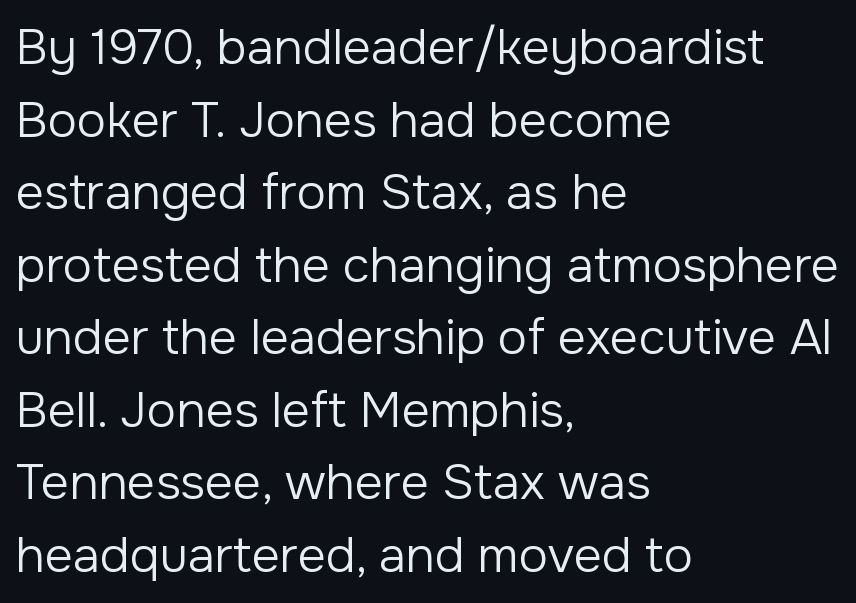
Letters have the restrained weight of plain body copy at most. No feet cap the strokes, marking this as sans-serif type. The glyphs are unaccompanied by any horizontal stroke below them. Spacing between characters is what you'd get straight out of the box. Is there much room between lines? A standard amount, neither cramped nor airy.
